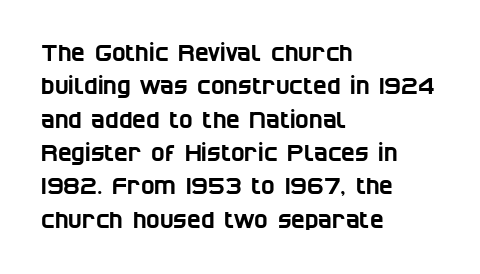
The foot of each line stays bare and open. Leading: standard. Horizontally, the lines are justified to the leading edge only. Tracking value appears to be zero — textbook default spacing.
